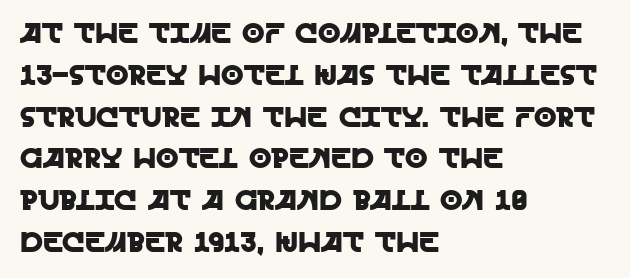
The image shows 29 px sans-serif type, upright; set left-aligned, normal line spacing (1.44x), normal letter spacing, not underlined; a large x-height.
